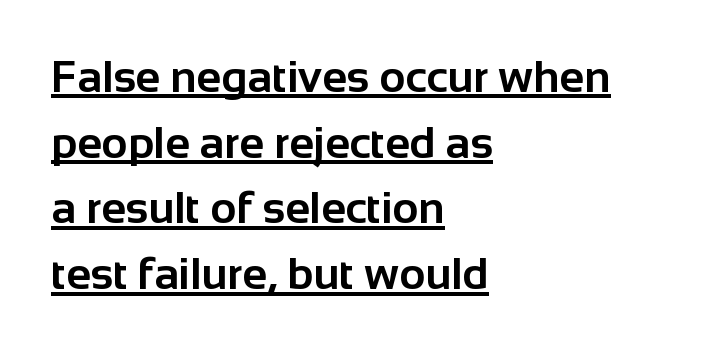
These lines are rendered in a variable-pitch font. You'd pick this weight for a headline — it's a proper bold. Examine the stroke ends and you'll find no serifs. What decoration does the sample have? An underline.
